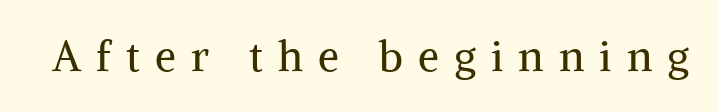
Q: Is the text bold? A: No.
Q: Is the text italic (slanted)? A: No, it is upright.
Q: Is the typeface a serif or a sans-serif typeface? A: Serif.
Q: Is the text underlined? A: No.
Q: Is the spacing between letters normal or unusually wide? A: Unusually wide.
Q: Width (condensed, normal, or wide)? A: Normal.
Q: Stroke contrast? A: Medium.
Q: x-height? A: Medium.
Q: Monospaced? A: No.
